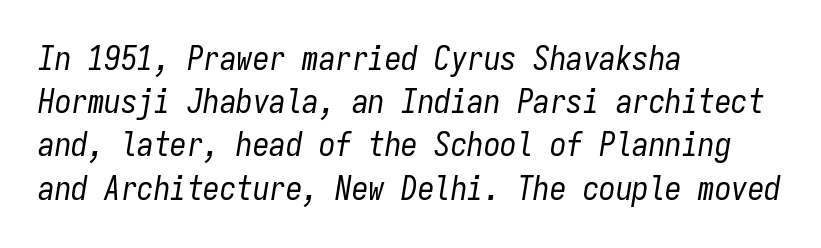
Q: Is the text bold? A: No.
Q: Is the text italic (slanted)? A: Yes, it leans right by about 9 degrees.
Q: Is the text underlined? A: No.
Q: How is the paragraph aligned? A: Left-aligned.
Q: Is the spacing between letters normal or unusually wide? A: Normal.
Q: Is the spacing between lines tight, normal or loose? A: Normal.
Q: Width (condensed, normal, or wide)? A: Condensed.
Q: Stroke contrast? A: Low.
Q: x-height? A: Medium.
Q: Monospaced? A: Yes.
